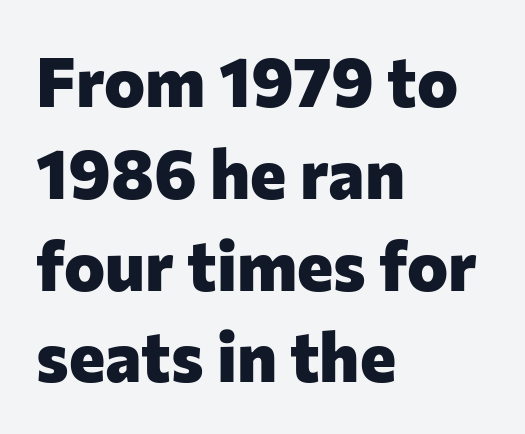
Is the letter spacing exaggerated? No — it looks like the ordinary default. Notice how the passage keeps a crisp vertical edge on the left only. The rendering uses natural spacing where letterforms have individual widths. Each row of text sits above clean, open space.
